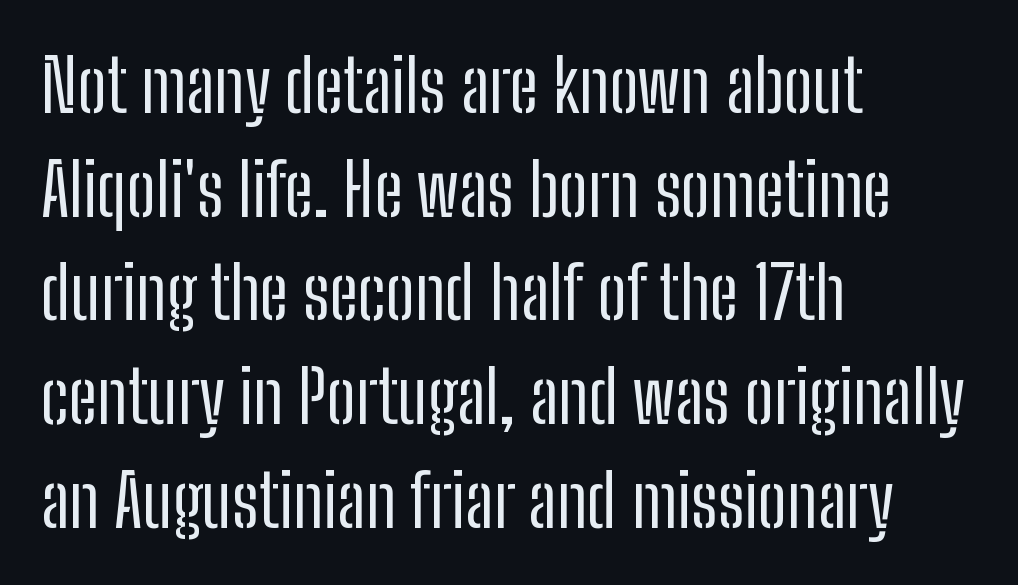
The image shows 73 px regular-weight, condensed sans-serif type, upright; set left-aligned, normal line spacing (1.42x), normal letter spacing, not underlined; low stroke contrast and a medium x-height.
